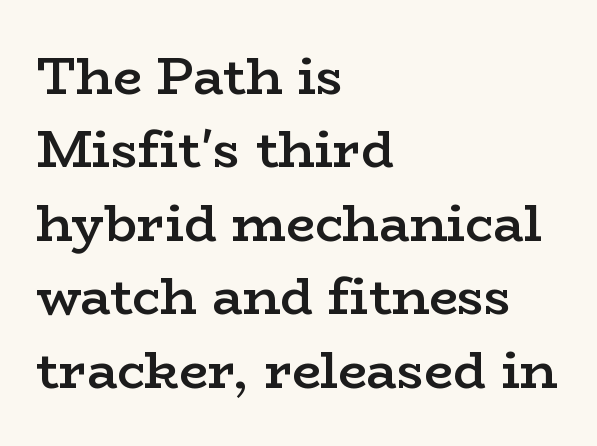
{"serif": "yes", "italic": "no", "bold": "semi", "weight": "semibold", "width": "wide", "stroke_contrast": "low", "x_height": "medium", "monospaced": "no", "underline": "no", "align": "left", "line_spacing": "normal", "line_spacing_ratio": 1.44, "letter_spacing": "normal", "letter_spacing_em": 0.0, "glyph_px": 51}
